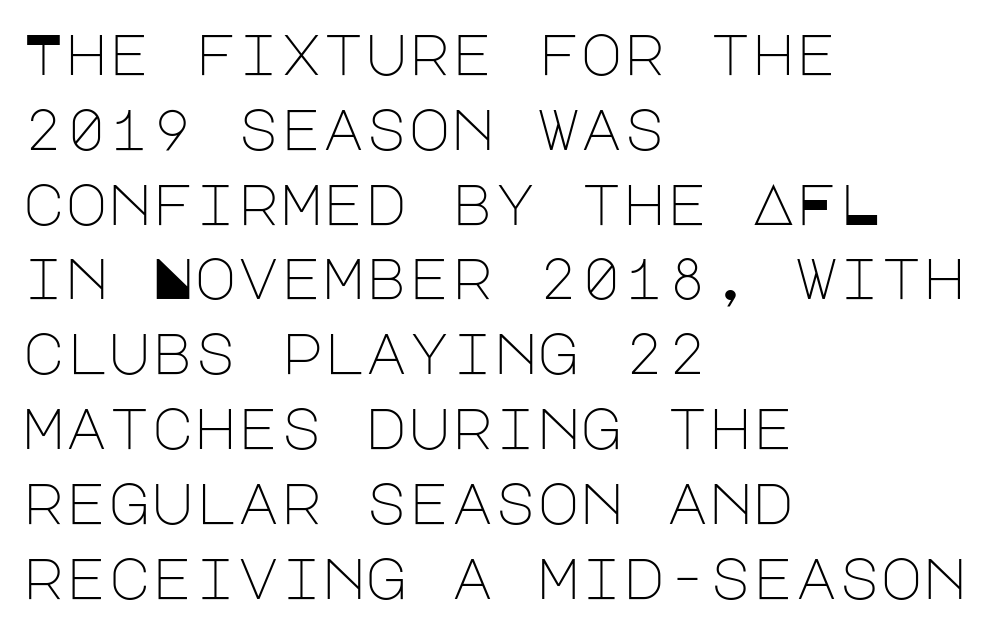
The image shows 58 px light sans-serif type, upright; set left-aligned, normal line spacing (1.29x), normal letter spacing, not underlined; low stroke contrast and a large x-height.
